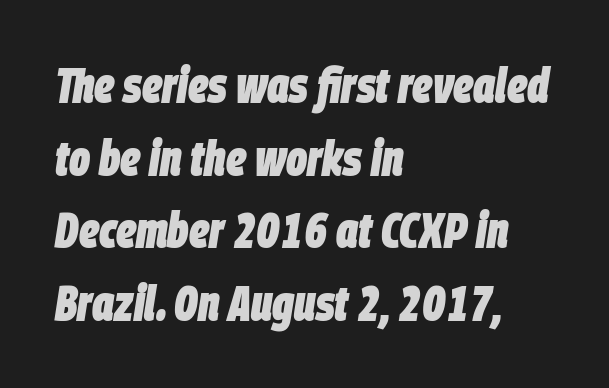
Q: Is the text bold? A: Yes.
Q: Is the text italic (slanted)? A: Yes, it leans right by about 9 degrees.
Q: Is the text underlined? A: No.
Q: How is the paragraph aligned? A: Left-aligned.
Q: Is the spacing between letters normal or unusually wide? A: Normal.
Q: Is the spacing between lines tight, normal or loose? A: Normal.
Q: Width (condensed, normal, or wide)? A: Condensed.
Q: Stroke contrast? A: Low.
Q: x-height? A: Large.
Q: Monospaced? A: No.
